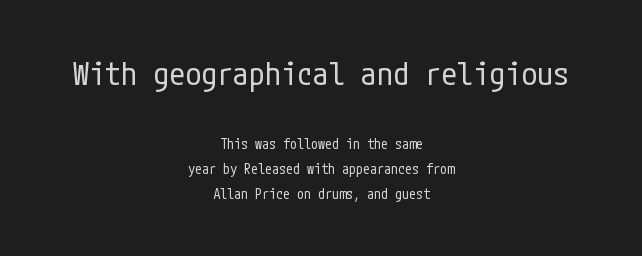
Q: Is the text bold? A: No.
Q: Is the text italic (slanted)? A: No, it is upright.
Q: Is the typeface a serif or a sans-serif typeface? A: Sans-serif.
Q: Is the text underlined? A: No.
Q: How is the paragraph aligned? A: Centered.
Q: Is the spacing between letters normal or unusually wide? A: Normal.
Q: Which block of text is set in a larger size, the first (top) or the second (bottom)? A: The first (top) one.
Q: Width (condensed, normal, or wide)? A: Condensed.
Q: Stroke contrast? A: Low.
Q: x-height? A: Medium.
